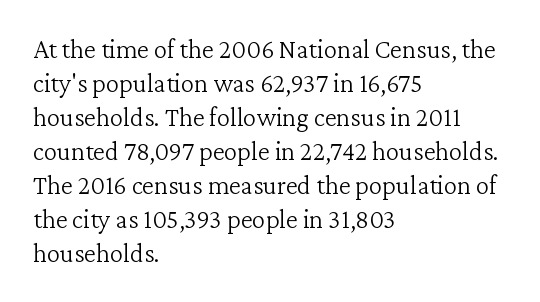
The image shows 27 px text type, upright; set left-aligned, normal line spacing (1.26x), normal letter spacing, not underlined.
